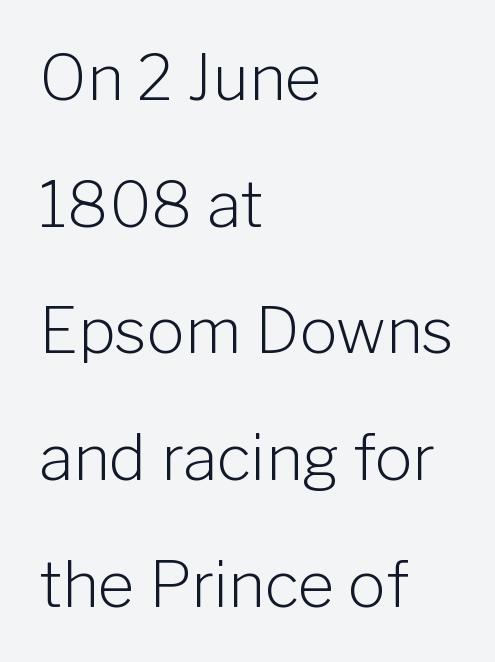
Nope, no serifs anywhere on these letters. Character widths vary here, with narrow letters taking less room than wide ones. Think standard paragraph weight, or any step lighter than that. The specimen reads as upright at a glance. Leading: increased.
